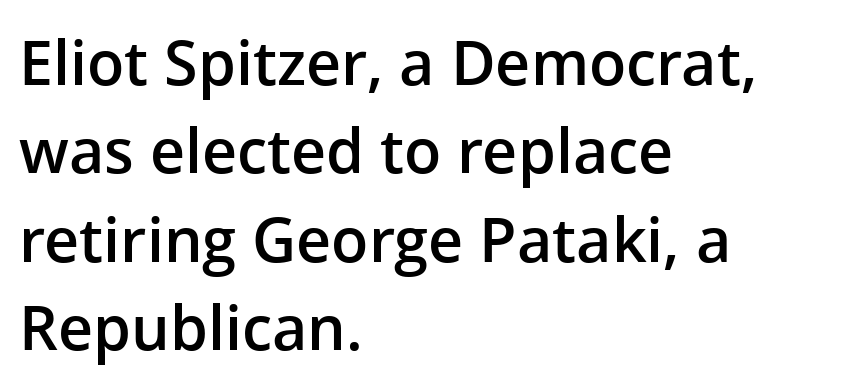
Q: Is the text bold? A: Semi-bold.
Q: Is the text italic (slanted)? A: No, it is upright.
Q: Is the typeface a serif or a sans-serif typeface? A: Sans-serif.
Q: Is the text underlined? A: No.
Q: How is the paragraph aligned? A: Left-aligned.
Q: Is the spacing between letters normal or unusually wide? A: Normal.
Q: Is the spacing between lines tight, normal or loose? A: Normal.
Q: Width (condensed, normal, or wide)? A: Normal.
Q: Stroke contrast? A: Low.
Q: x-height? A: Medium.
Q: Monospaced? A: No.
